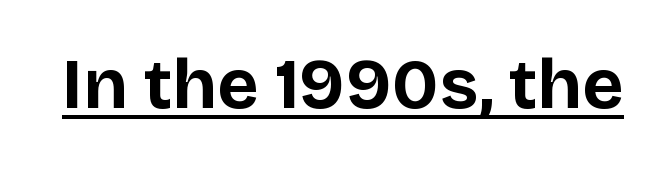
Q: Is the text bold? A: Yes.
Q: Is the text italic (slanted)? A: No, it is upright.
Q: Is the typeface a serif or a sans-serif typeface? A: Sans-serif.
Q: Is the text underlined? A: Yes.
Q: Is the spacing between letters normal or unusually wide? A: Normal.
Q: Width (condensed, normal, or wide)? A: Normal.
Q: Stroke contrast? A: Low.
Q: x-height? A: Large.
Q: Monospaced? A: No.
